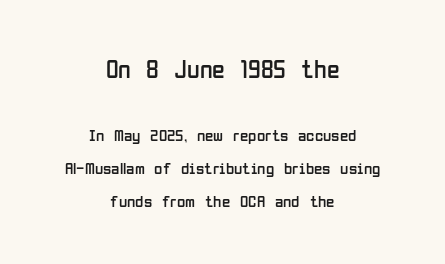
Short and long lines alike share a common midpoint. The designer gave the opening block more size than the closing block. Here the glyphs are tracked normally, forming tight word shapes. If you measured baseline to baseline, you'd find a long distance. A typesetter would mark this as roman, not italic.
